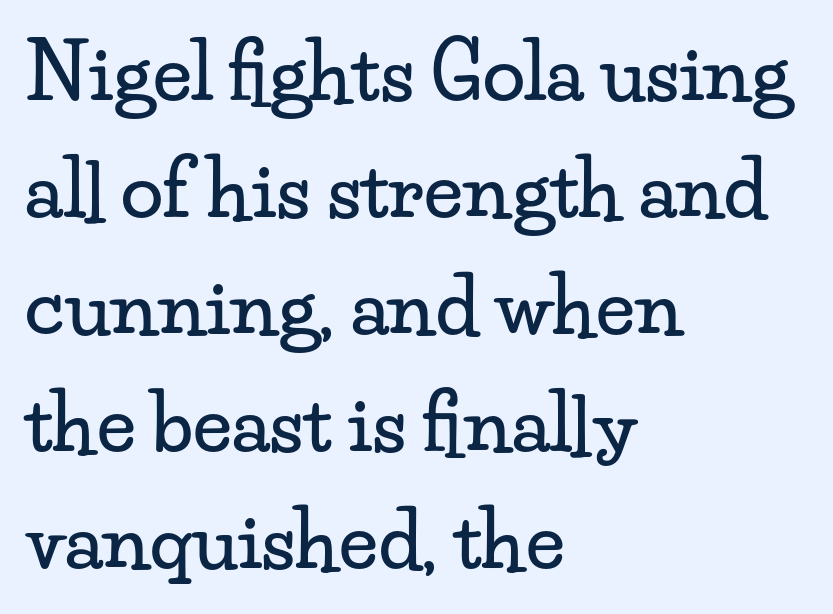
Q: Is the text italic (slanted)? A: No, it is upright.
Q: Is the typeface a serif or a sans-serif typeface? A: Serif.
Q: Is the text underlined? A: No.
Q: How is the paragraph aligned? A: Left-aligned.
Q: Is the spacing between letters normal or unusually wide? A: Normal.
Q: Is the spacing between lines tight, normal or loose? A: Normal.
Q: Width (condensed, normal, or wide)? A: Wide.
Q: Stroke contrast? A: Low.
Q: x-height? A: Small.
Q: Monospaced? A: No.
